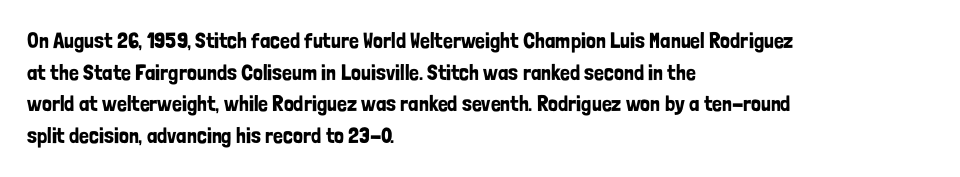
{"italic": "no", "underline": "no", "align": "left", "line_spacing": "normal", "line_spacing_ratio": 1.44, "letter_spacing": "normal", "letter_spacing_em": 0.0, "glyph_px": 22}
